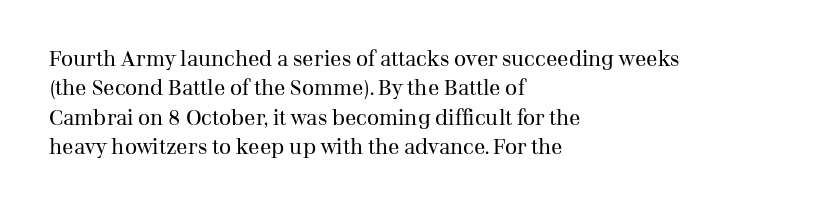
{"italic": "no", "bold": "no", "underline": "no", "align": "left", "line_spacing": "normal", "line_spacing_ratio": 1.4, "letter_spacing": "normal", "letter_spacing_em": 0.0, "glyph_px": 21}
